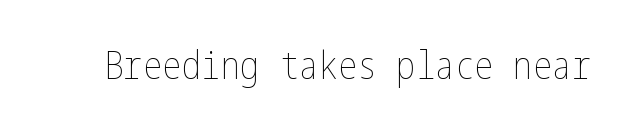
No chunkiness to these letters — they're not bold. Do the letters lean? They stand straight. The words here are not underlined. No extra tracking has been applied to these lines.
